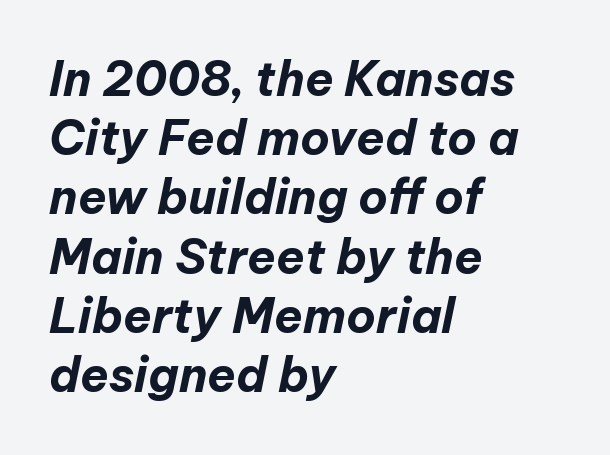
Q: Is the text bold? A: Yes.
Q: Is the text italic (slanted)? A: Yes, it leans right by about 12 degrees.
Q: Is the text underlined? A: No.
Q: How is the paragraph aligned? A: Left-aligned.
Q: Is the spacing between letters normal or unusually wide? A: Normal.
Q: Is the spacing between lines tight, normal or loose? A: Normal.
Q: Width (condensed, normal, or wide)? A: Normal.
Q: Stroke contrast? A: Low.
Q: x-height? A: Medium.
Q: Monospaced? A: No.
